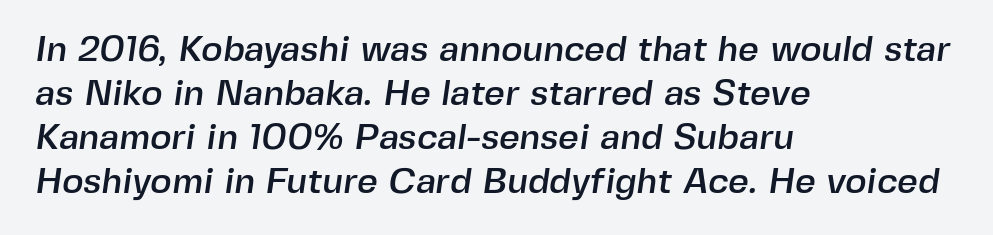
{"serif": "no", "width": "normal", "x_height": "medium", "monospaced": "no", "underline": "no", "align": "left", "line_spacing_ratio": 1.22, "letter_spacing": "normal", "letter_spacing_em": 0.0, "glyph_px": 36}
